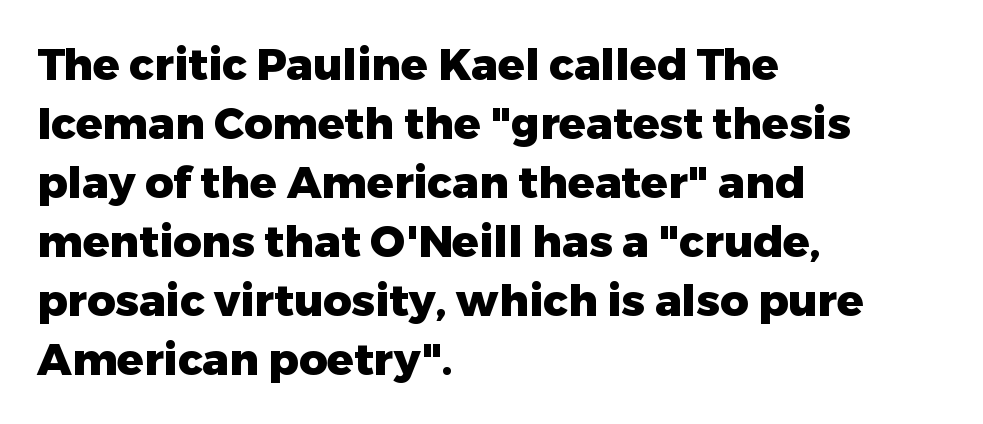
{"serif": "no", "italic": "no", "bold": "yes", "weight": "heavy", "width": "normal", "stroke_contrast": "low", "x_height": "medium", "monospaced": "no", "underline": "no", "align": "left", "line_spacing": "normal", "line_spacing_ratio": 1.34, "letter_spacing": "normal", "letter_spacing_em": 0.0, "glyph_px": 44}
